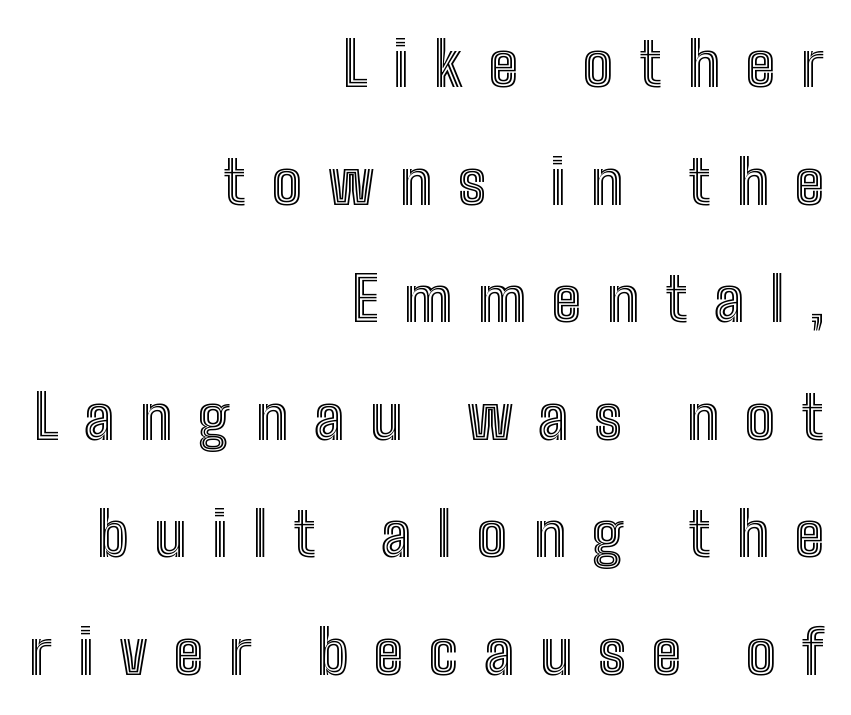
The image shows 60 px condensed type, upright; set right-aligned, loose line spacing (1.96x), unusually wide letter spacing (+0.43 em), not underlined; a medium x-height.
